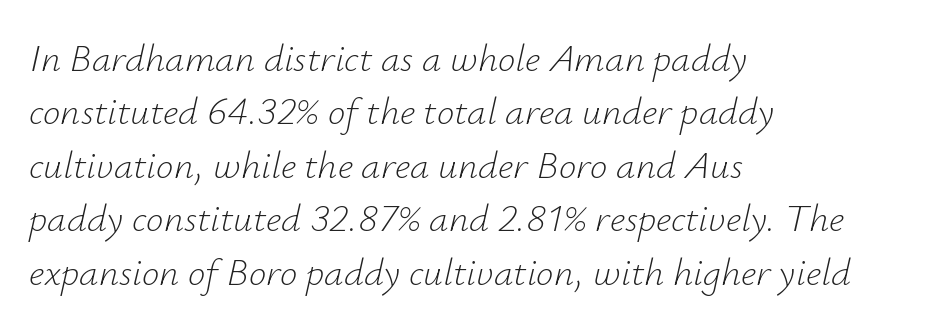
You can tell it's italic because the verticals aren't actually vertical. Observe the ordinary spacing: letters are neighbours, not strangers. Is the type heavy? It reads as light-to-regular instead. Summary of vertical rhythm: regular, with standard interline spacing.
